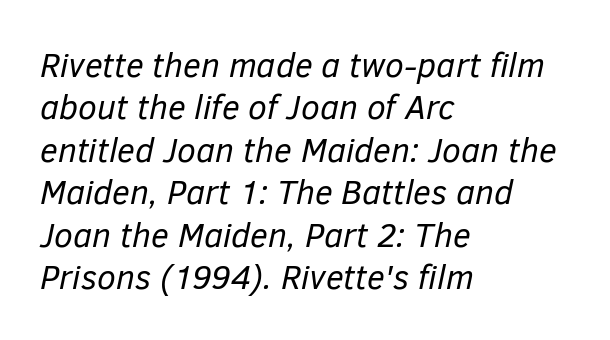
Q: Is the text bold? A: No.
Q: Is the text italic (slanted)? A: Yes, it leans right by about 12 degrees.
Q: Is the text underlined? A: No.
Q: How is the paragraph aligned? A: Left-aligned.
Q: Is the spacing between letters normal or unusually wide? A: Normal.
Q: Is the spacing between lines tight, normal or loose? A: Normal.
Q: Width (condensed, normal, or wide)? A: Normal.
Q: Stroke contrast? A: Low.
Q: x-height? A: Medium.
Q: Monospaced? A: No.
